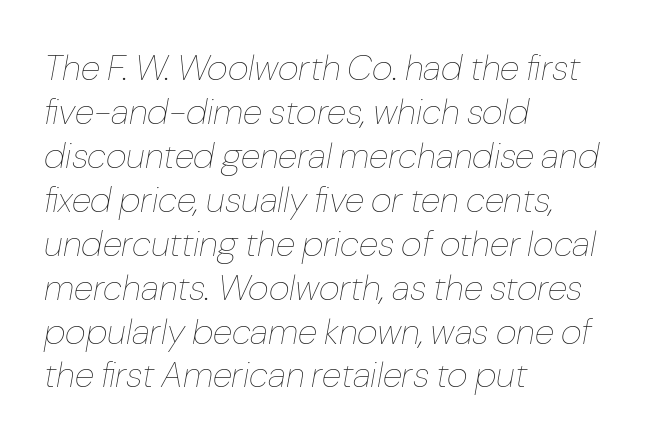
The tracking reads as untouched default to a designer's eye. This reads as an unemphasized weight, regular at the heaviest. Here the designer chose a conventional face with non-uniform glyph widths. The typography opts for an oblique posture over an upright one. Type without underlining.
